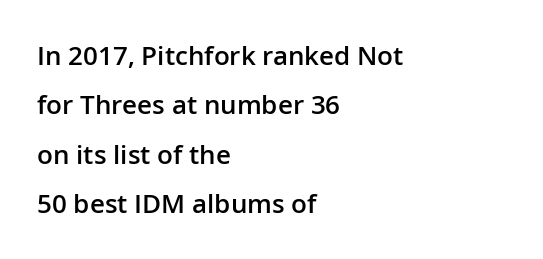
Each word holds together tightly as a unit, with standard inter-letter gaps. Notice how the stems are strictly vertical — no italics here. Leading: increased. Semibold letterforms, between regular and bold. Bare-footed words on every line.
